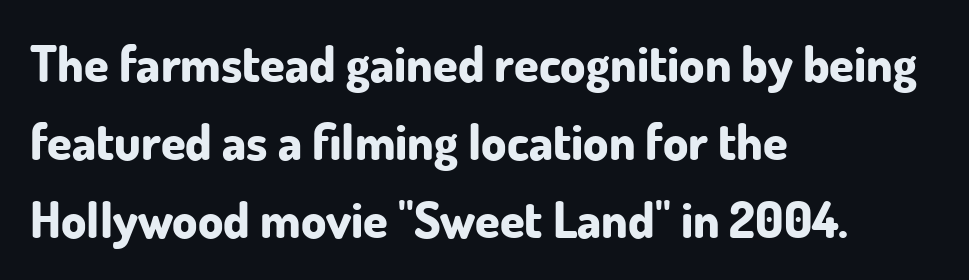
{"serif": "no", "italic": "no", "bold": "yes", "weight": "bold", "width": "normal", "stroke_contrast": "low", "x_height": "small", "monospaced": "no", "underline": "no", "align": "left", "line_spacing": "normal", "line_spacing_ratio": 1.56, "letter_spacing": "normal", "letter_spacing_em": 0.0, "glyph_px": 50}
